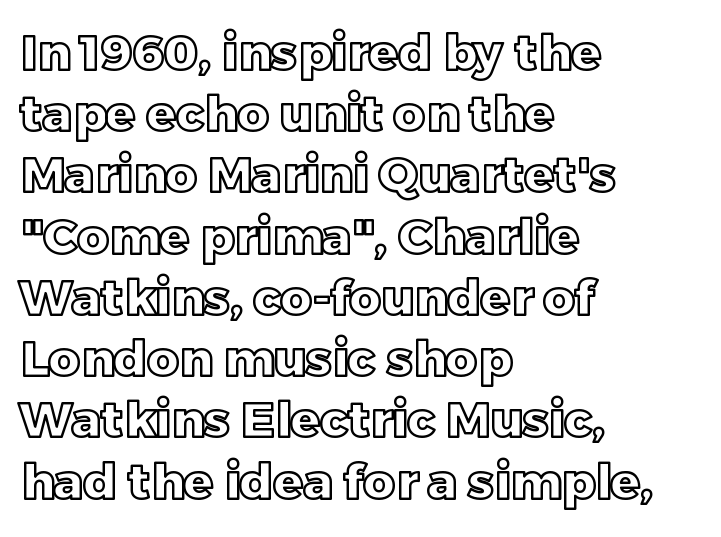
The image shows 49 px text type, upright; set left-aligned, normal line spacing (1.25x), normal letter spacing, not underlined; a large x-height.
